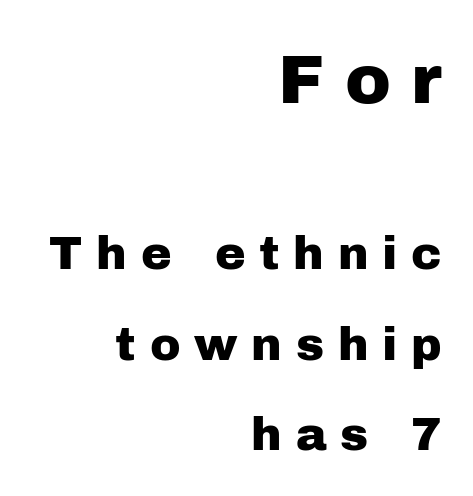
Between one letter and the next there's a generous, obvious gap. The lines are quadded right. Lines of text with bare space underneath. Each letter keeps its own natural width here, so spacing adapts to shape. In terms of letterform style, serifs are entirely absent. Top chunk: large. Bottom chunk: small.
